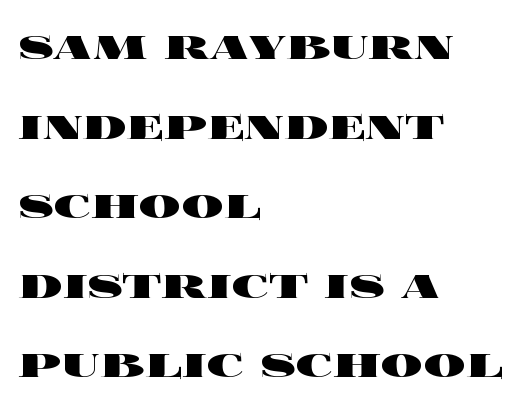
The image shows 52 px heavy, wide type, upright; set left-aligned, normal line spacing (1.53x), normal letter spacing, not underlined; a large x-height.
